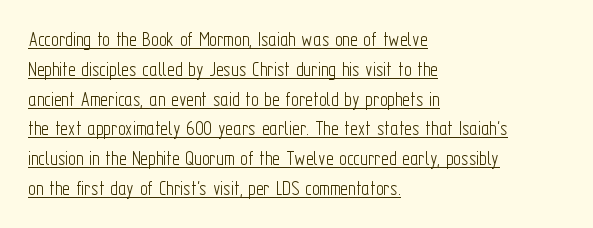
The image shows 21 px text type, upright; set left-aligned, normal line spacing (1.42x), normal letter spacing, underlined.
